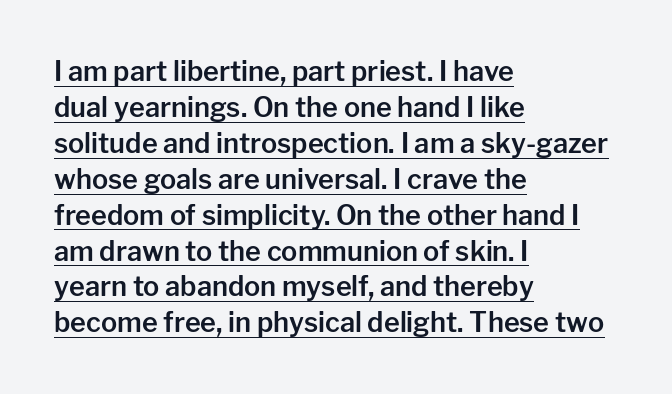
The lettering is marked with a stroke running underneath it. Default kerning and tracking; the words read as compact shapes. Reading down the block, your eye returns to a fixed left position each line. Ascenders rise straight up at ninety degrees. Leading matches the norm, producing a regular column.
